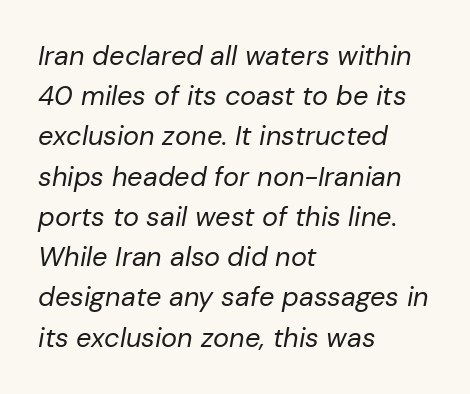
The image shows 27 px text type, italic (leaning right); set left-aligned, normal line spacing (1.49x), normal letter spacing, not underlined.
